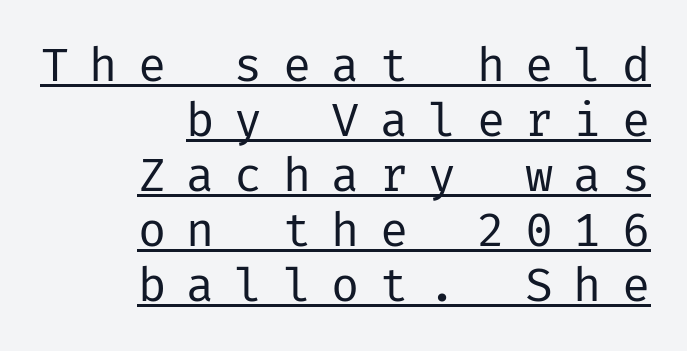
{"serif": "no", "italic": "no", "bold": "no", "weight": "regular", "width": "normal", "stroke_contrast": "low", "x_height": "medium", "underline": "yes", "align": "right", "line_spacing_ratio": 1.17, "letter_spacing": "wide", "letter_spacing_em": 0.43, "glyph_px": 47}
